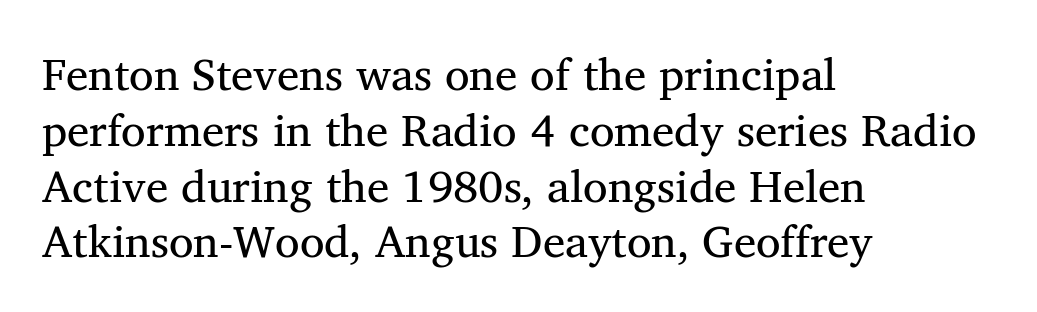
Only glyphs here, with clear space below each row. Horizontal alignment here is leftward, the default for most running prose. A typesetter would call this proportional, since set widths differ per character. No extra tracking has been applied to these lines. The font is comparable to plain body text, perhaps lighter.
